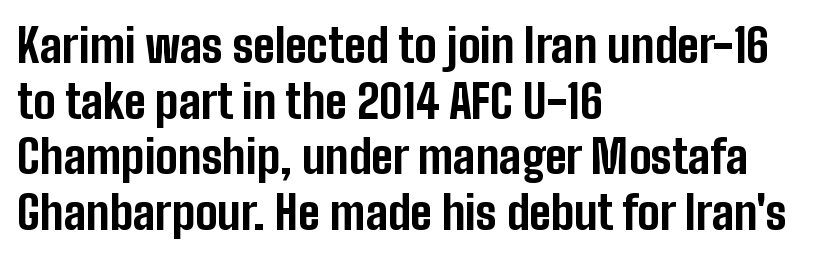
The image shows 46 px bold, condensed sans-serif type, upright; set left-aligned, line spacing 1.21x, normal letter spacing, not underlined; low stroke contrast and a medium x-height.
